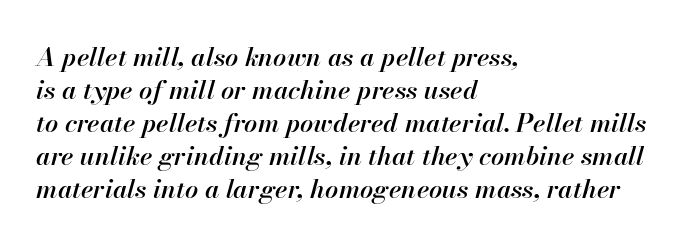
Q: Is the text bold? A: Semi-bold.
Q: Is the text italic (slanted)? A: Yes, it leans right by about 13 degrees.
Q: Is the text underlined? A: No.
Q: How is the paragraph aligned? A: Left-aligned.
Q: Is the spacing between letters normal or unusually wide? A: Normal.
Q: Is the spacing between lines tight, normal or loose? A: Normal.
